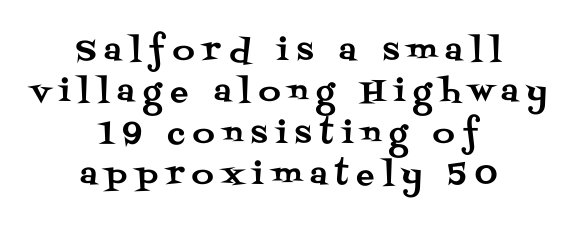
Q: Is the text italic (slanted)? A: No, it is upright.
Q: Is the typeface a serif or a sans-serif typeface? A: Serif.
Q: Is the text underlined? A: No.
Q: How is the paragraph aligned? A: Centered.
Q: Is the spacing between letters normal or unusually wide? A: Unusually wide.
Q: Is the spacing between lines tight, normal or loose? A: Normal.
Q: Width (condensed, normal, or wide)? A: Normal.
Q: Stroke contrast? A: Medium.
Q: x-height? A: Large.
Q: Monospaced? A: No.
